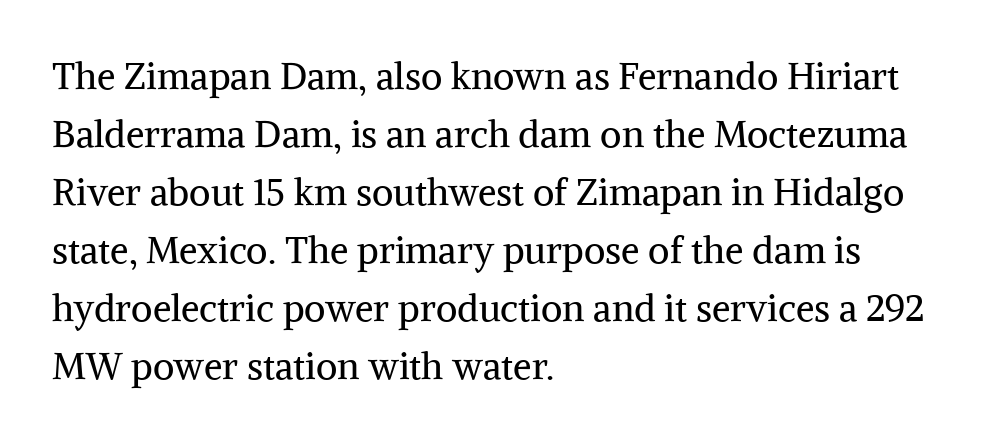
{"serif": "yes", "italic": "no", "bold": "no", "weight": "regular", "width": "normal", "stroke_contrast": "medium", "x_height": "medium", "monospaced": "no", "underline": "no", "align": "left", "line_spacing": "normal", "line_spacing_ratio": 1.57, "letter_spacing": "normal", "letter_spacing_em": 0.0, "glyph_px": 37}
